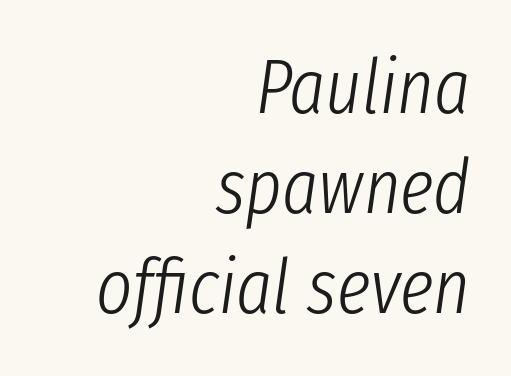
Q: Is the text bold? A: No.
Q: Is the text italic (slanted)? A: Yes, it leans right by about 8 degrees.
Q: Is the text underlined? A: No.
Q: How is the paragraph aligned? A: Right-aligned.
Q: Is the spacing between letters normal or unusually wide? A: Normal.
Q: Is the spacing between lines tight, normal or loose? A: Normal.
Q: Width (condensed, normal, or wide)? A: Condensed.
Q: Stroke contrast? A: Low.
Q: x-height? A: Medium.
Q: Monospaced? A: No.
